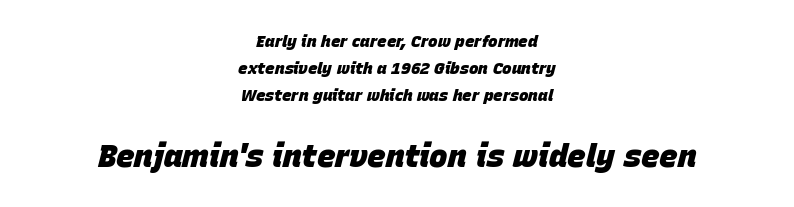
The image shows 31 px heavy type, italic (leaning right); set centered, normal line spacing (1.7x), normal letter spacing, not underlined; the second (bottom) block is 1.94x larger; low stroke contrast and a large x-height.
